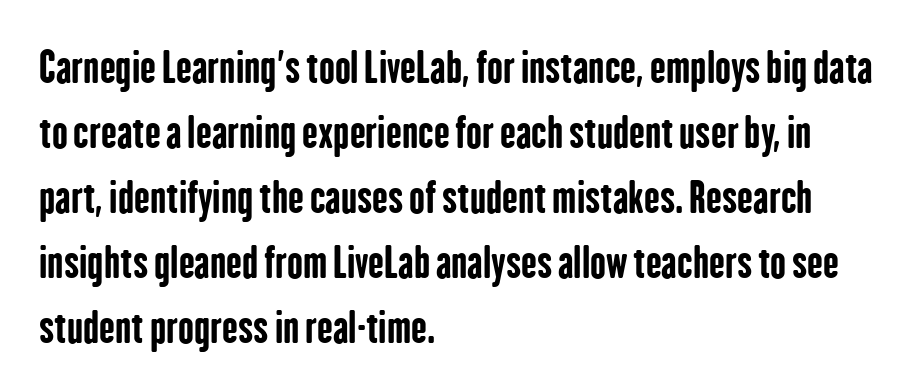
Q: Is the text bold? A: Yes.
Q: Is the text italic (slanted)? A: No, it is upright.
Q: Is the typeface a serif or a sans-serif typeface? A: Sans-serif.
Q: Is the text underlined? A: No.
Q: How is the paragraph aligned? A: Left-aligned.
Q: Is the spacing between letters normal or unusually wide? A: Normal.
Q: Is the spacing between lines tight, normal or loose? A: Normal.
Q: Width (condensed, normal, or wide)? A: Condensed.
Q: Stroke contrast? A: Low.
Q: x-height? A: Medium.
Q: Monospaced? A: No.
